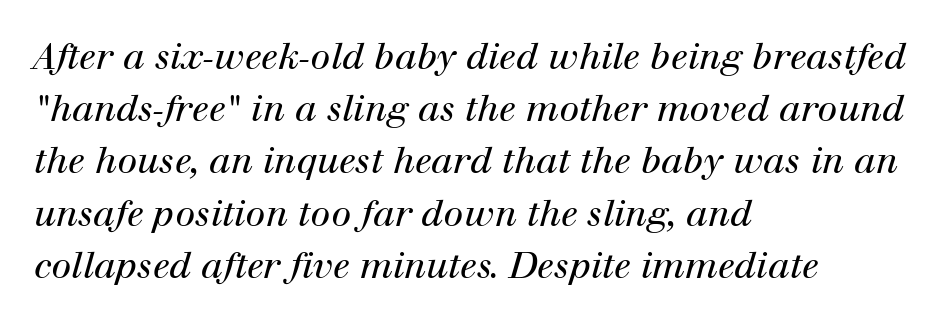
The image shows 36 px regular-weight serif type, italic (leaning right); set left-aligned, normal line spacing (1.45x), normal letter spacing, not underlined; high stroke contrast and a medium x-height.
